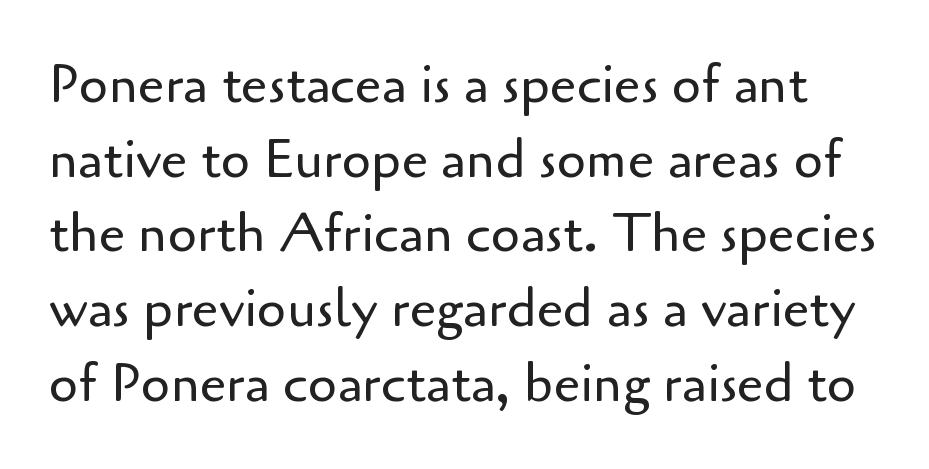
Q: Is the text bold? A: No.
Q: Is the text italic (slanted)? A: No, it is upright.
Q: Is the typeface a serif or a sans-serif typeface? A: Sans-serif.
Q: Is the text underlined? A: No.
Q: Is the spacing between letters normal or unusually wide? A: Normal.
Q: Is the spacing between lines tight, normal or loose? A: Normal.
Q: Width (condensed, normal, or wide)? A: Normal.
Q: Stroke contrast? A: Low.
Q: x-height? A: Small.
Q: Monospaced? A: No.
